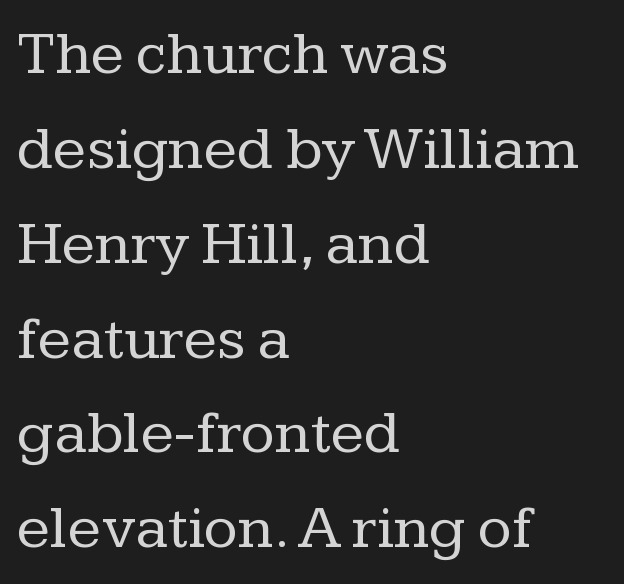
{"serif": "yes", "italic": "no", "bold": "no", "weight": "regular", "width": "normal", "stroke_contrast": "low", "x_height": "medium", "monospaced": "no", "underline": "no", "align": "left", "line_spacing": "normal", "line_spacing_ratio": 1.53, "letter_spacing": "normal", "letter_spacing_em": 0.0, "glyph_px": 62}
